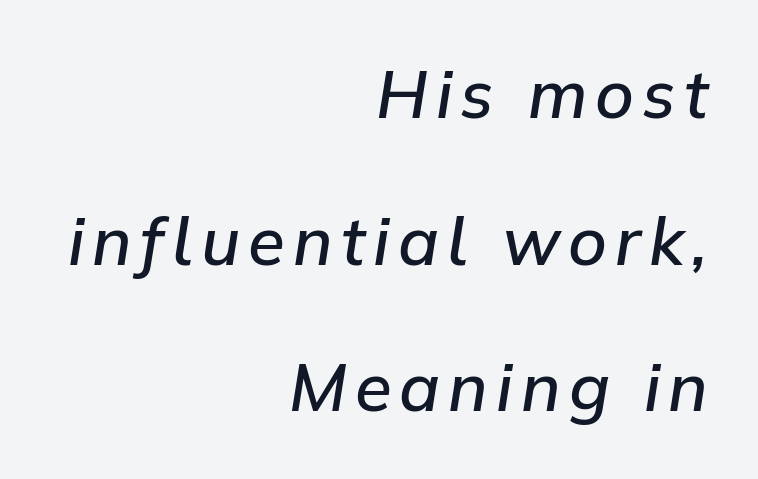
{"italic": "yes", "lean": "right", "slant_degrees": 9, "bold": "semi", "weight": "semibold", "width": "normal", "stroke_contrast": "low", "x_height": "medium", "monospaced": "no", "underline": "no", "align": "right", "line_spacing": "loose", "line_spacing_ratio": 2.19, "glyph_px": 67}
